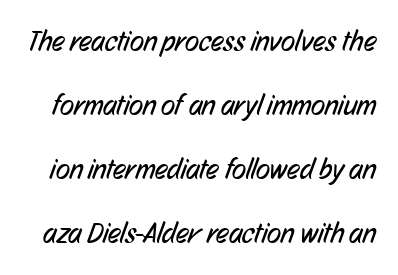
Note the varied advance widths — an 'i' is clearly narrower than an 'm'. The face used here is rendered with its standard letterfit. Only glyphs here, with clear space below each row. To sum up the face: it is a sans, with no serifs.
